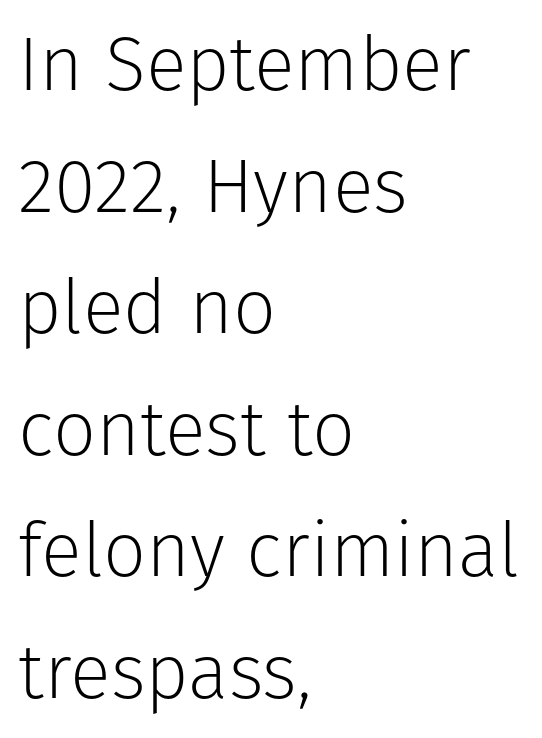
{"serif": "no", "italic": "no", "bold": "no", "weight": "light", "width": "normal", "stroke_contrast": "low", "x_height": "medium", "monospaced": "no", "underline": "no", "align": "left", "line_spacing": "normal", "line_spacing_ratio": 1.6, "letter_spacing": "normal", "letter_spacing_em": 0.0, "glyph_px": 76}
